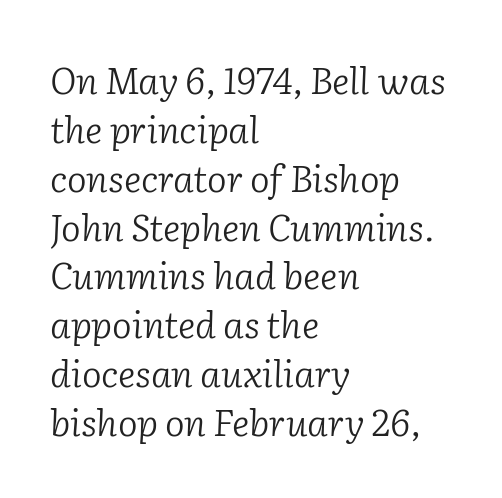
The whole block is typeset with a tilt. Proportional: the letters do not fall into vertical columns. Letterform terminals end in serifs throughout the passage. This is not heavy type; no bold has been used. Leftover space on each line is placed entirely after the last word. Nobody touched the tracking dial on this one.
